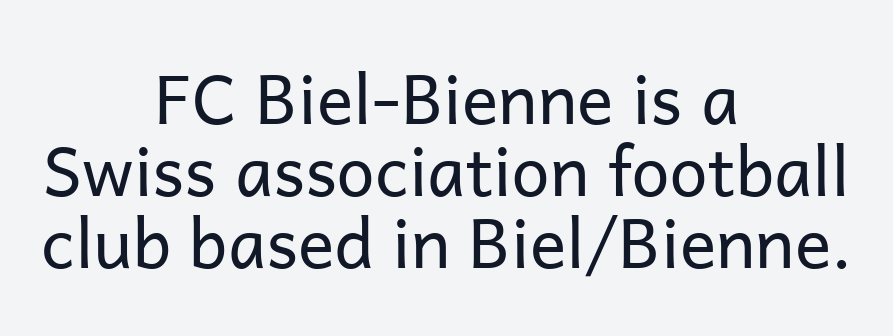
Q: Is the text bold? A: No.
Q: Is the text italic (slanted)? A: No, it is upright.
Q: Is the typeface a serif or a sans-serif typeface? A: Sans-serif.
Q: Is the text underlined? A: No.
Q: How is the paragraph aligned? A: Centered.
Q: Is the spacing between letters normal or unusually wide? A: Normal.
Q: Is the spacing between lines tight, normal or loose? A: Tight.
Q: Width (condensed, normal, or wide)? A: Normal.
Q: Stroke contrast? A: Low.
Q: x-height? A: Medium.
Q: Monospaced? A: No.
